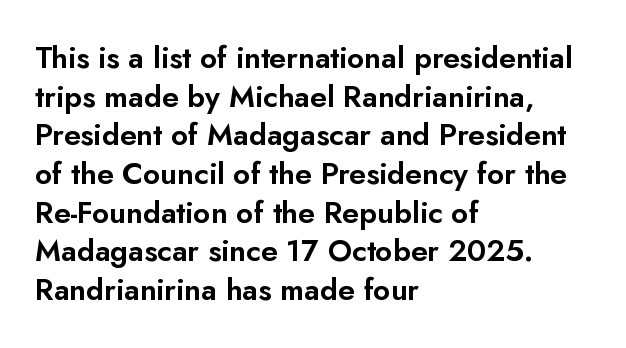
The image shows 30 px sans-serif type, upright; set left-aligned, normal line spacing (1.29x), normal letter spacing, not underlined; low stroke contrast and a small x-height.
